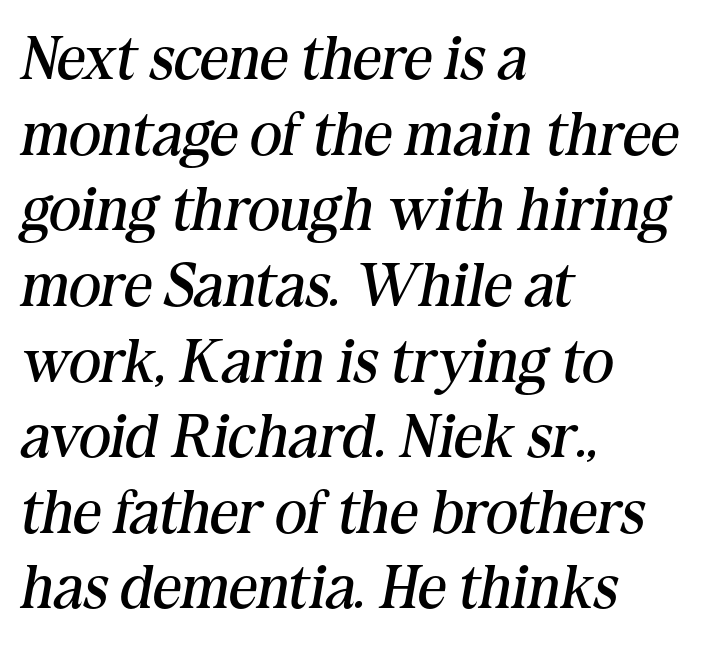
Line beginnings align vertically; line endings do not. Summary of weight: not heavy and not bold. Style check: oblique. The typeface chosen for these lines features serifs. The strip under each line holds only bare page.
